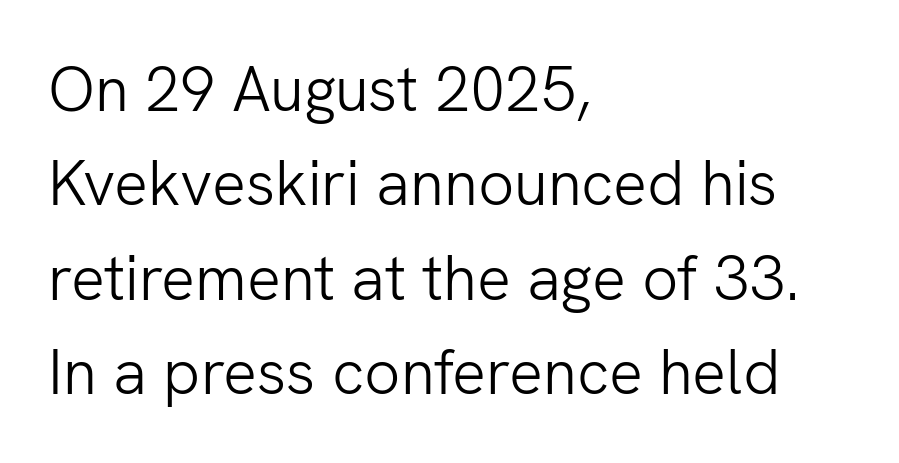
The image shows 63 px light sans-serif type, upright; set left-aligned, normal line spacing (1.5x), normal letter spacing, not underlined; low stroke contrast and a medium x-height.
